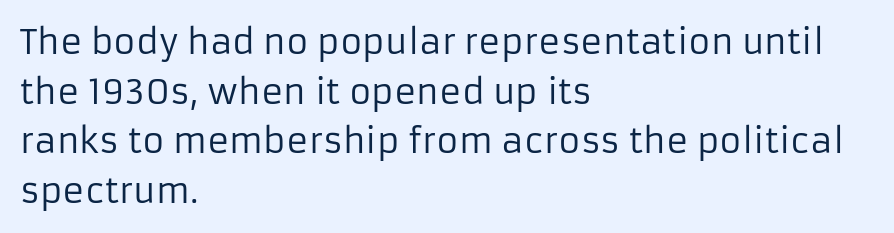
Q: Is the text bold? A: No.
Q: Is the text italic (slanted)? A: No, it is upright.
Q: Is the typeface a serif or a sans-serif typeface? A: Sans-serif.
Q: Is the text underlined? A: No.
Q: How is the paragraph aligned? A: Left-aligned.
Q: Is the spacing between letters normal or unusually wide? A: Normal.
Q: Is the spacing between lines tight, normal or loose? A: Normal.
Q: Width (condensed, normal, or wide)? A: Normal.
Q: Stroke contrast? A: Low.
Q: x-height? A: Medium.
Q: Monospaced? A: No.
